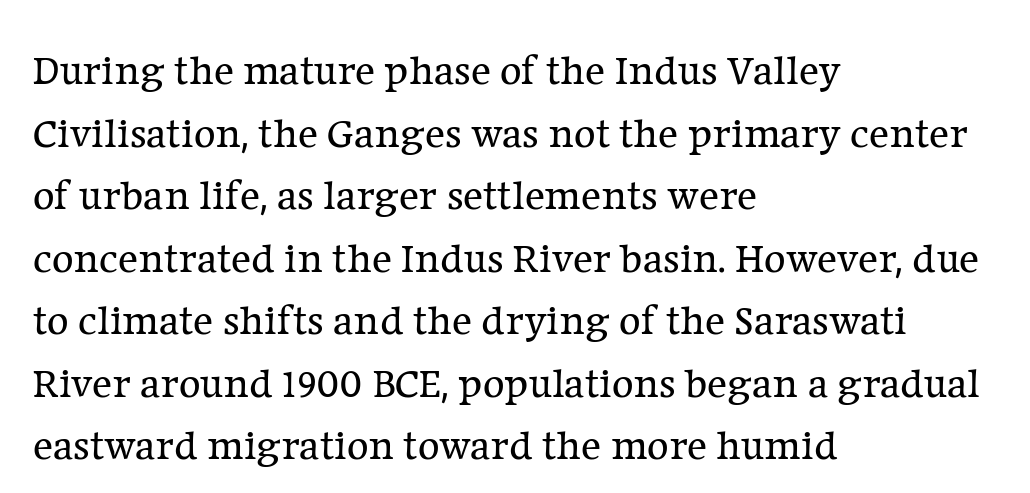
Q: Is the text bold? A: No.
Q: Is the text italic (slanted)? A: No, it is upright.
Q: Is the typeface a serif or a sans-serif typeface? A: Serif.
Q: Is the text underlined? A: No.
Q: How is the paragraph aligned? A: Left-aligned.
Q: Is the spacing between letters normal or unusually wide? A: Normal.
Q: Is the spacing between lines tight, normal or loose? A: Normal.
Q: Width (condensed, normal, or wide)? A: Normal.
Q: Stroke contrast? A: Low.
Q: x-height? A: Medium.
Q: Monospaced? A: No.
